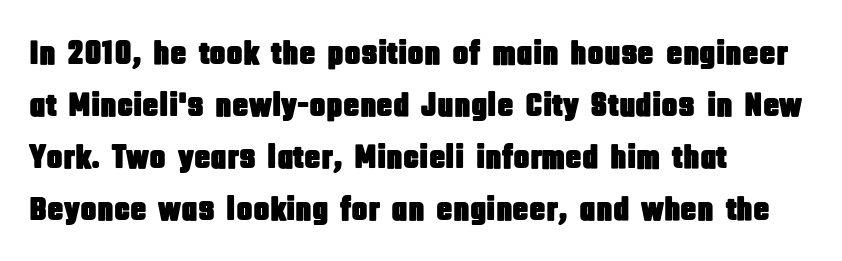
Q: Is the text italic (slanted)? A: No, it is upright.
Q: Is the typeface a serif or a sans-serif typeface? A: Sans-serif.
Q: Is the text underlined? A: No.
Q: How is the paragraph aligned? A: Left-aligned.
Q: Is the spacing between letters normal or unusually wide? A: Normal.
Q: Is the spacing between lines tight, normal or loose? A: Normal.
Q: Width (condensed, normal, or wide)? A: Condensed.
Q: Stroke contrast? A: Low.
Q: x-height? A: Large.
Q: Monospaced? A: No.
